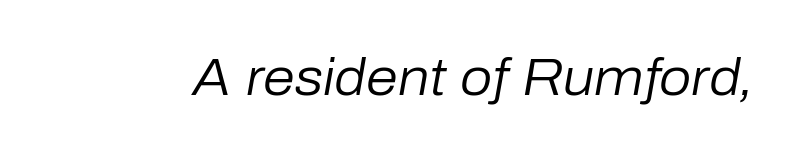
The image shows 51 px regular-weight type, italic (leaning right); set normal letter spacing, not underlined; low stroke contrast and a medium x-height.
